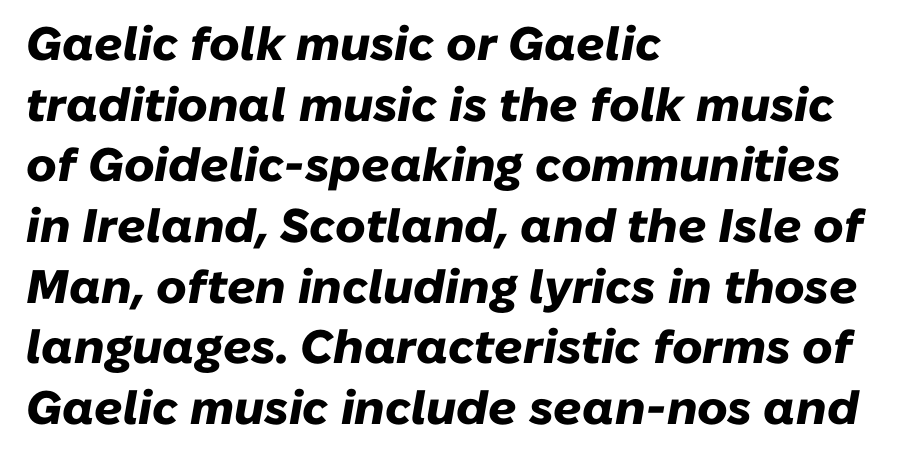
The image shows 47 px heavy type, italic (leaning right); set left-aligned, normal line spacing (1.29x), normal letter spacing, not underlined; low stroke contrast and a medium x-height.
